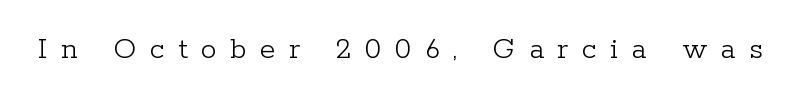
Think of a printed novel: that variable character pitch is what you see here. Vertical strokes here are truly vertical. The face used here is rendered with a markedly widened letterfit. Bold? No — there's no thickening of the strokes. This is serif lettering, the kind often seen in printed books.
